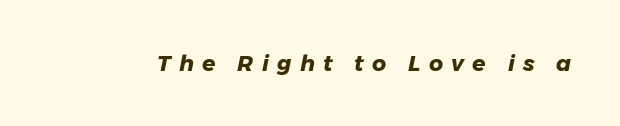
The image shows 22 px bold type, italic (leaning right); set unusually wide letter spacing (+0.38 em), not underlined.
